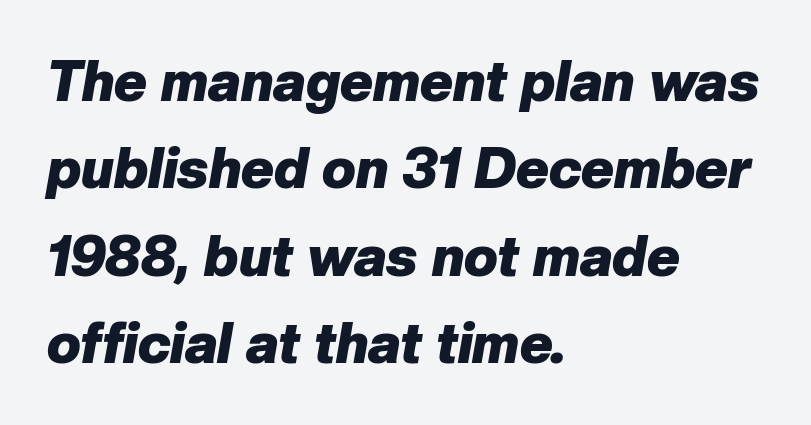
{"italic": "yes", "lean": "right", "slant_degrees": 10, "bold": "yes", "weight": "heavy", "width": "normal", "stroke_contrast": "low", "x_height": "medium", "monospaced": "no", "underline": "no", "align": "left", "line_spacing": "normal", "line_spacing_ratio": 1.56, "letter_spacing": "normal", "letter_spacing_em": 0.0, "glyph_px": 56}
